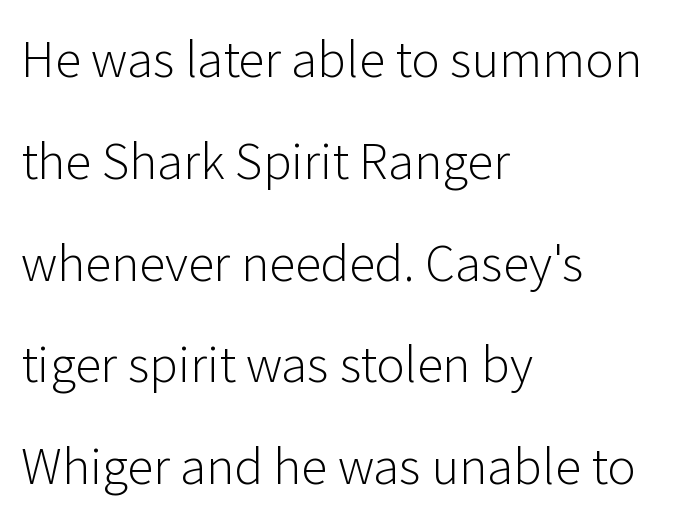
The image shows 48 px light sans-serif type, upright; set left-aligned, loose line spacing (2.12x), normal letter spacing, not underlined; low stroke contrast and a medium x-height.
